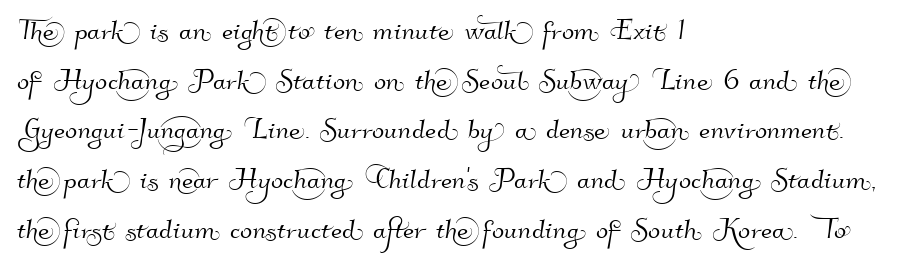
{"serif": "no", "width": "normal", "stroke_contrast": "high", "x_height": "small", "monospaced": "no", "underline": "no", "align": "left", "line_spacing": "normal", "line_spacing_ratio": 1.38, "letter_spacing": "normal", "letter_spacing_em": 0.0, "glyph_px": 36}
